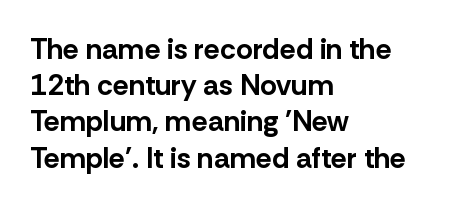
{"serif": "no", "italic": "no", "bold": "yes", "weight": "bold", "width": "normal", "stroke_contrast": "low", "x_height": "medium", "monospaced": "no", "underline": "no", "align": "left", "line_spacing": "normal", "line_spacing_ratio": 1.25, "letter_spacing": "normal", "letter_spacing_em": 0.0, "glyph_px": 29}
